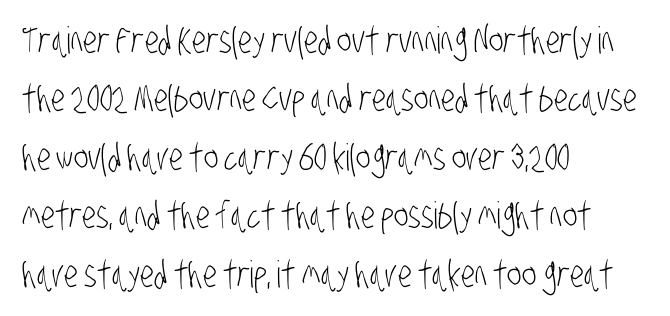
Font category for this specimen: sans-serif. Here the designer chose a conventional face with non-uniform glyph widths. Stems and bowls with no extra thickness — not bold. Glyph-to-glyph distance matches everyday printed text.
